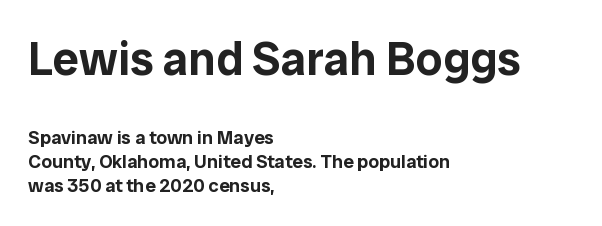
{"serif": "no", "italic": "no", "width": "normal", "stroke_contrast": "low", "x_height": "medium", "monospaced": "no", "underline": "no", "align": "left", "line_spacing": "normal", "line_spacing_ratio": 1.26, "letter_spacing": "normal", "letter_spacing_em": 0.0, "larger_block": "first", "size_ratio": 2.47, "glyph_px": 47}
